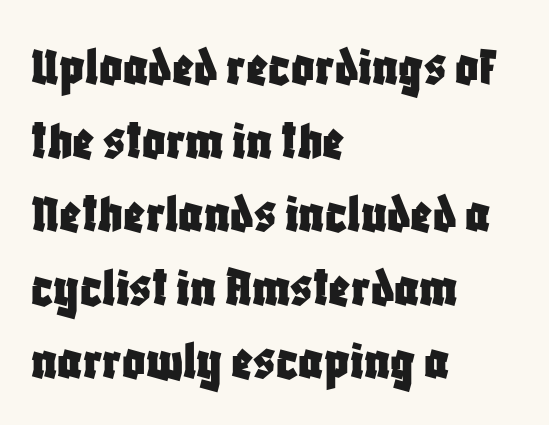
{"serif": "no", "italic": "no", "width": "condensed", "stroke_contrast": "low", "x_height": "large", "monospaced": "no", "underline": "no", "align": "left", "line_spacing": "normal", "line_spacing_ratio": 1.29, "letter_spacing": "normal", "letter_spacing_em": 0.0, "glyph_px": 57}
